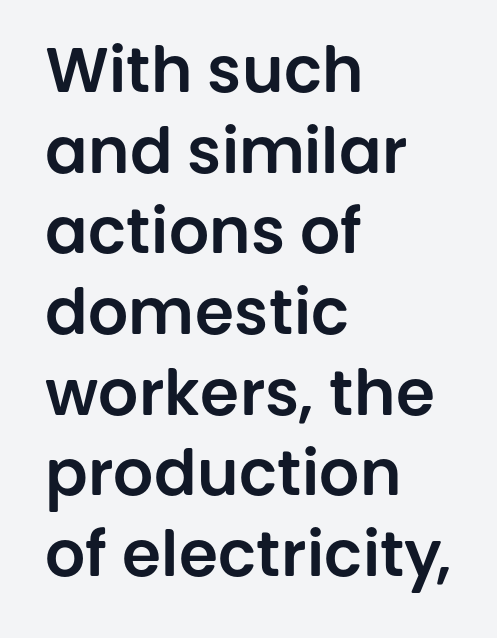
Q: Is the text italic (slanted)? A: No, it is upright.
Q: Is the typeface a serif or a sans-serif typeface? A: Sans-serif.
Q: Is the text underlined? A: No.
Q: How is the paragraph aligned? A: Left-aligned.
Q: Is the spacing between letters normal or unusually wide? A: Normal.
Q: Is the spacing between lines tight, normal or loose? A: Normal.
Q: Width (condensed, normal, or wide)? A: Normal.
Q: Stroke contrast? A: Low.
Q: x-height? A: Large.
Q: Monospaced? A: No.
